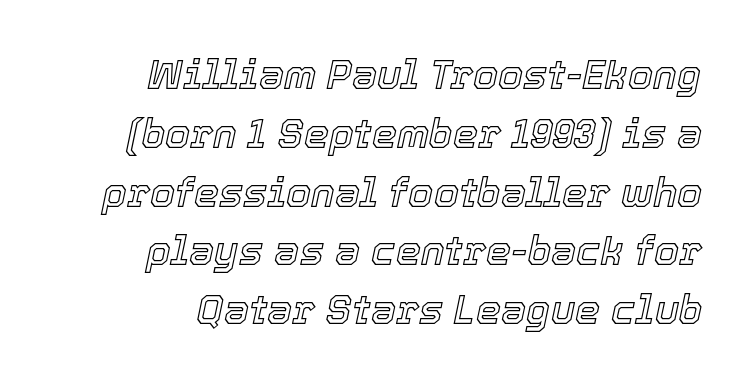
The image shows 40 px text type, italic (leaning right); set normal line spacing (1.47x), normal letter spacing, not underlined; a medium x-height.
